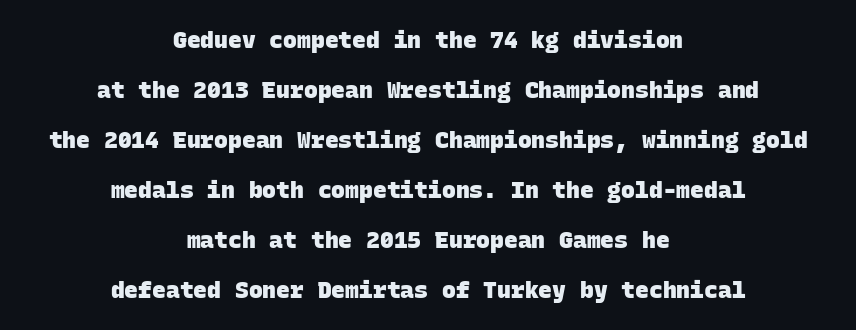
{"bold": "yes", "underline": "no", "align": "center", "line_spacing": "loose", "line_spacing_ratio": 2.17, "letter_spacing": "normal", "letter_spacing_em": 0.0, "glyph_px": 23}
